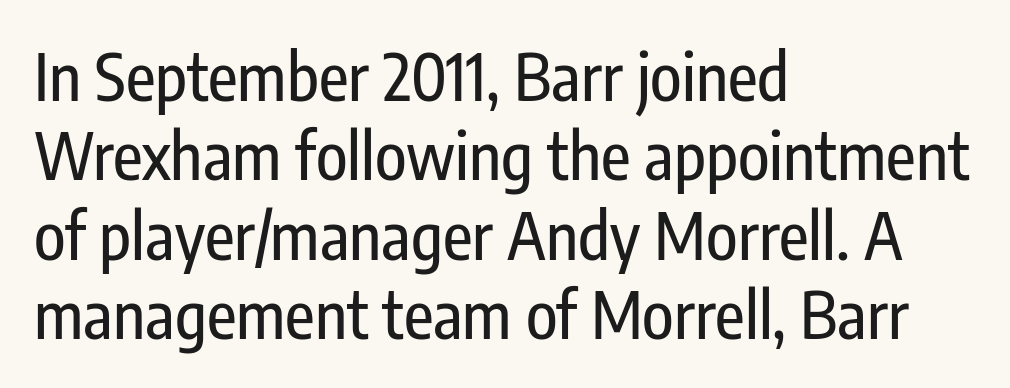
Posture: vertical. Classification — sans serif. Does the copy run flush right? No — it runs flush left. Spacing between characters is what you'd get straight out of the box. Underlining? Definitely not there. Varying glyph widths throughout — classic text-font behaviour.
